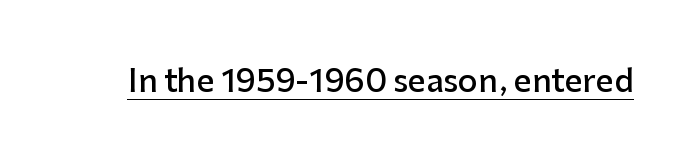
The image shows 31 px semibold sans-serif type, upright; set normal letter spacing, underlined; low stroke contrast and a medium x-height.
